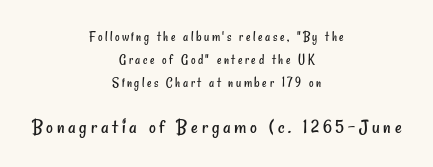
Q: Is the text bold? A: No.
Q: Is the text underlined? A: No.
Q: How is the paragraph aligned? A: Centered.
Q: Is the spacing between lines tight, normal or loose? A: Normal.
Q: Which block of text is set in a larger size, the first (top) or the second (bottom)? A: The second (bottom) one.
